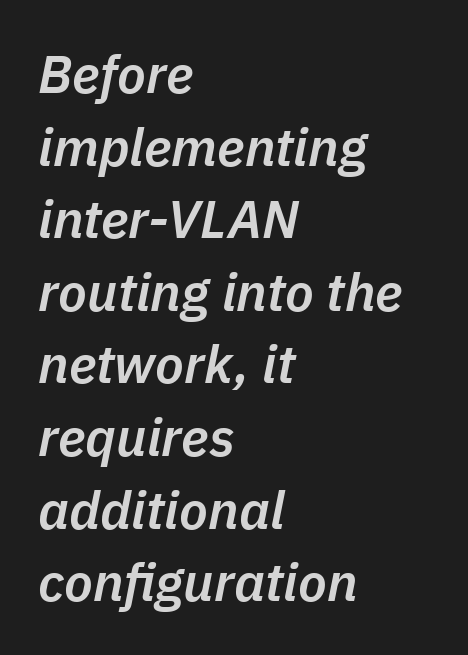
Quick note: italic. Notice how descenders clear the ascenders below comfortably — that's standard leading. Here the glyphs are tracked normally, forming tight word shapes. Does the weight exceed regular? Yes, but only to semibold. Descenders are the only things crossing below the line. Is this a fixed-width face? No — the glyphs have proportional, varying widths.
